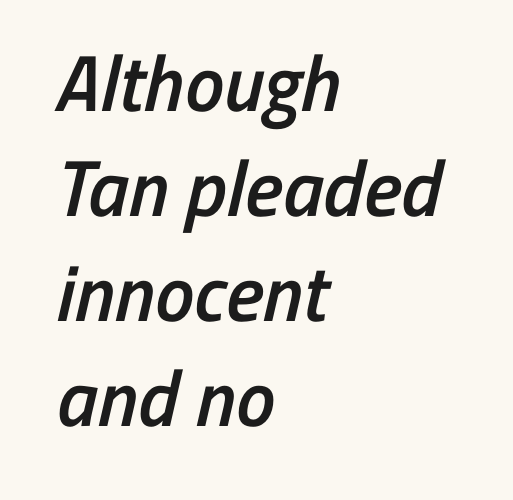
The image shows 79 px semibold, condensed sans-serif type; set left-aligned, normal line spacing (1.33x), normal letter spacing, not underlined; low stroke contrast and a medium x-height.
